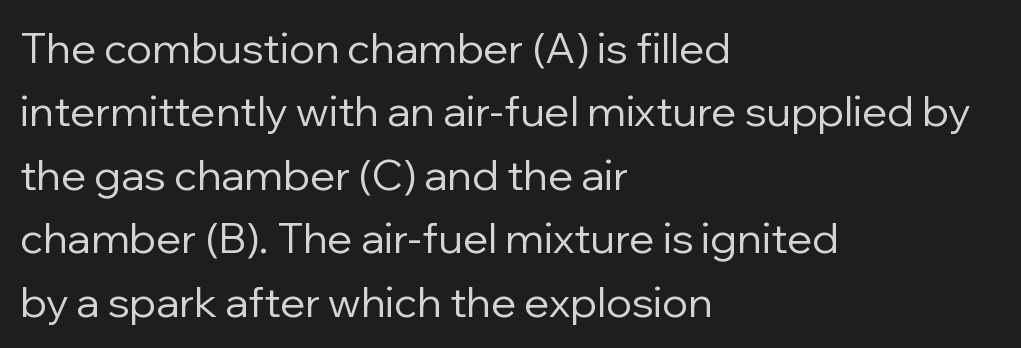
{"serif": "no", "italic": "no", "bold": "no", "weight": "regular", "width": "normal", "stroke_contrast": "low", "x_height": "medium", "monospaced": "no", "underline": "no", "align": "left", "line_spacing": "normal", "line_spacing_ratio": 1.51, "letter_spacing": "normal", "letter_spacing_em": 0.0, "glyph_px": 42}
